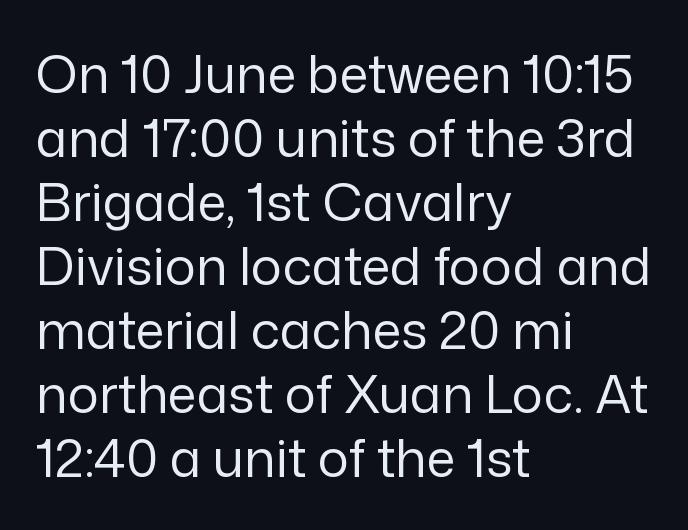
Q: Is the text bold? A: No.
Q: Is the text italic (slanted)? A: No, it is upright.
Q: Is the typeface a serif or a sans-serif typeface? A: Sans-serif.
Q: Is the text underlined? A: No.
Q: How is the paragraph aligned? A: Left-aligned.
Q: Is the spacing between letters normal or unusually wide? A: Normal.
Q: Width (condensed, normal, or wide)? A: Normal.
Q: Stroke contrast? A: Low.
Q: x-height? A: Medium.
Q: Monospaced? A: No.
